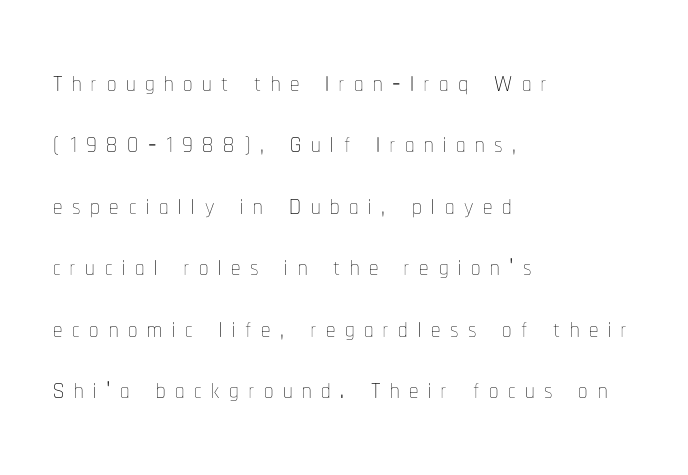
{"italic": "no", "bold": "no", "weight": "thin", "width": "condensed", "stroke_contrast": "low", "x_height": "medium", "monospaced": "no", "underline": "no", "align": "left", "line_spacing": "normal", "line_spacing_ratio": 1.66, "letter_spacing": "wide", "letter_spacing_em": 0.26, "glyph_px": 37}
